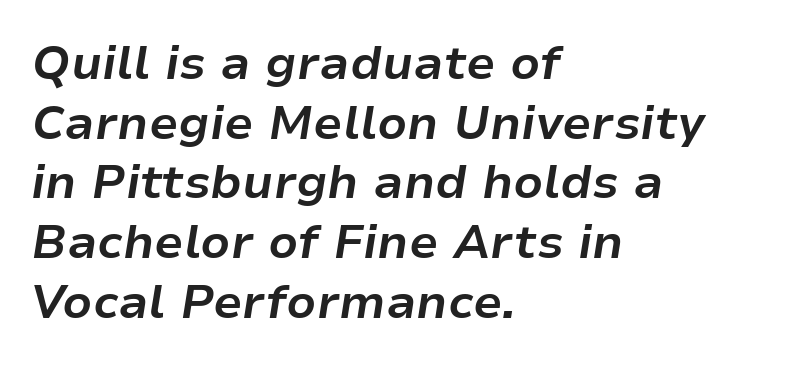
The image shows 47 px bold type, italic (leaning right); set left-aligned, normal line spacing (1.27x), normal letter spacing, not underlined; low stroke contrast and a medium x-height.
